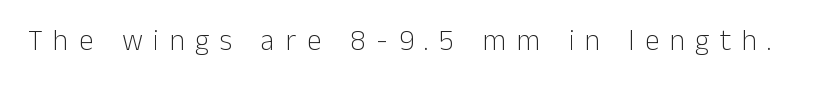
Here the glyphs are tracked loosely, breaking word shapes into spaced letters. The rendering shows plain stroke endings on the letterforms — a sans-serif design. Style check: upright. The typesetting does not lean heavy: it is not bold. Proportional: the letters do not fall into vertical columns.
